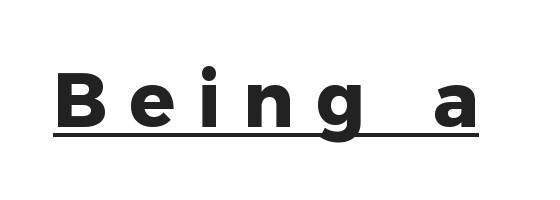
The image shows 76 px heavy sans-serif type, upright; set unusually wide letter spacing (+0.29 em), underlined; low stroke contrast and a medium x-height.
